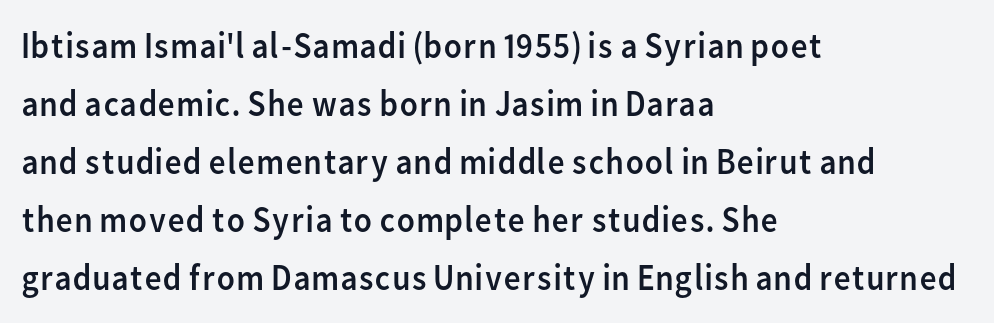
{"serif": "no", "italic": "no", "bold": "no", "weight": "regular", "width": "normal", "stroke_contrast": "low", "x_height": "medium", "monospaced": "no", "underline": "no", "align": "left", "line_spacing": "normal", "line_spacing_ratio": 1.57, "letter_spacing": "normal", "letter_spacing_em": 0.0, "glyph_px": 37}
